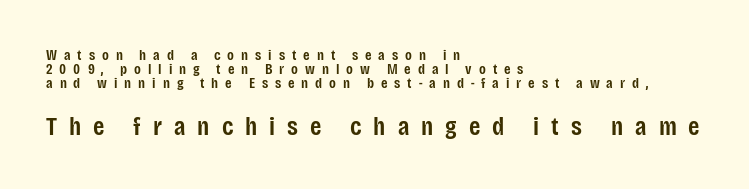
The image shows 26 px text type, upright; set left-aligned, tight line spacing (0.95x), unusually wide letter spacing (+0.46 em), not underlined; the second (bottom) block is 1.73x larger.
